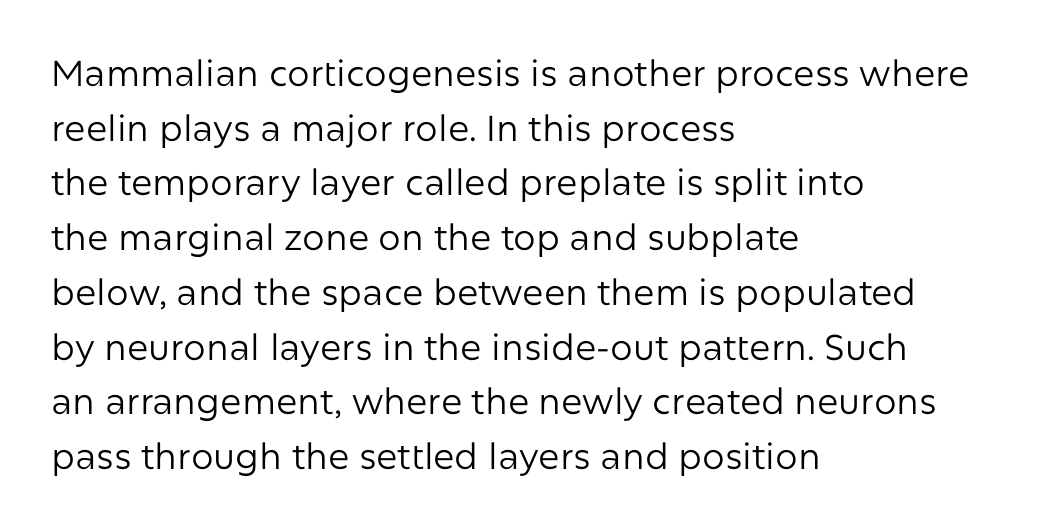
The image shows 36 px regular-weight sans-serif type, upright; set left-aligned, normal line spacing (1.52x), normal letter spacing, not underlined; low stroke contrast and a medium x-height.
